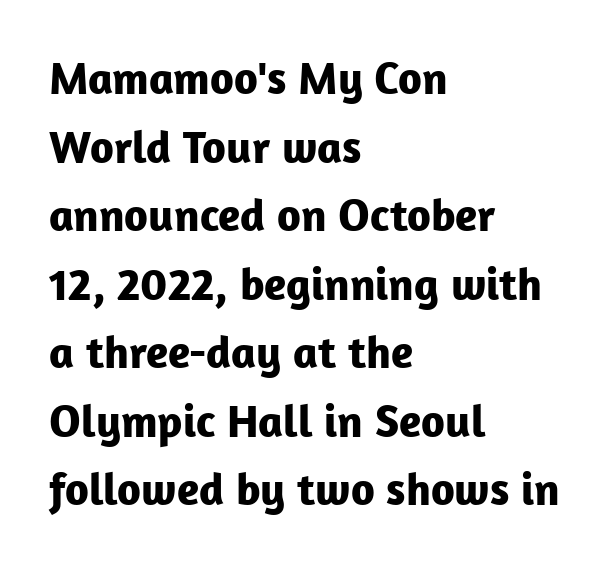
Q: Is the text bold? A: Yes.
Q: Is the text italic (slanted)? A: No, it is upright.
Q: Is the typeface a serif or a sans-serif typeface? A: Sans-serif.
Q: Is the text underlined? A: No.
Q: How is the paragraph aligned? A: Left-aligned.
Q: Is the spacing between letters normal or unusually wide? A: Normal.
Q: Is the spacing between lines tight, normal or loose? A: Normal.
Q: Width (condensed, normal, or wide)? A: Normal.
Q: Stroke contrast? A: Low.
Q: x-height? A: Medium.
Q: Monospaced? A: No.
